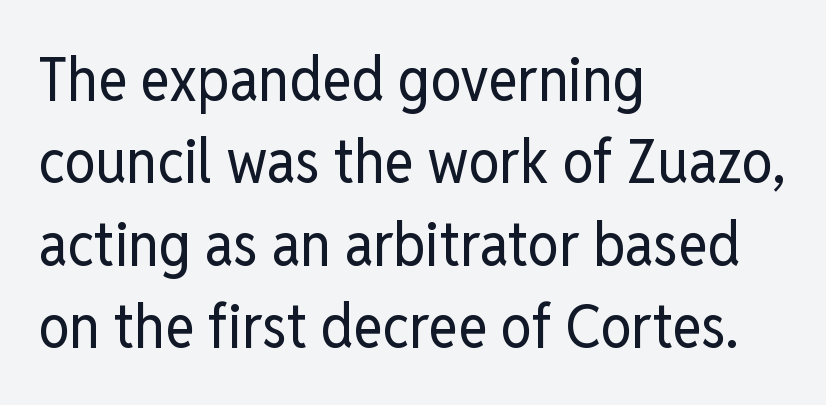
Grotesque or geometric, the face here clearly has no serifs. Students, note that the glyphs here touch the page at normal intervals. Bold? No — there's no thickening of the strokes. Each letter keeps its own natural width here, so spacing adapts to shape. A clean baseline with only descenders dipping below it.
